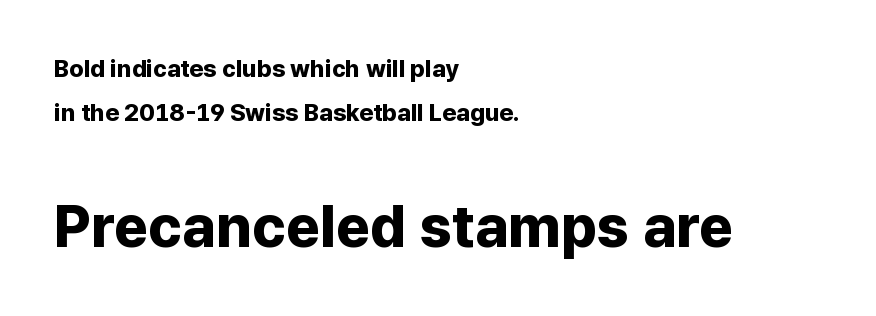
Q: Is the text bold? A: Yes.
Q: Is the text italic (slanted)? A: No, it is upright.
Q: Is the typeface a serif or a sans-serif typeface? A: Sans-serif.
Q: Is the text underlined? A: No.
Q: How is the paragraph aligned? A: Left-aligned.
Q: Is the spacing between letters normal or unusually wide? A: Normal.
Q: Which block of text is set in a larger size, the first (top) or the second (bottom)? A: The second (bottom) one.
Q: Width (condensed, normal, or wide)? A: Normal.
Q: Stroke contrast? A: Low.
Q: x-height? A: Medium.
Q: Monospaced? A: No.
